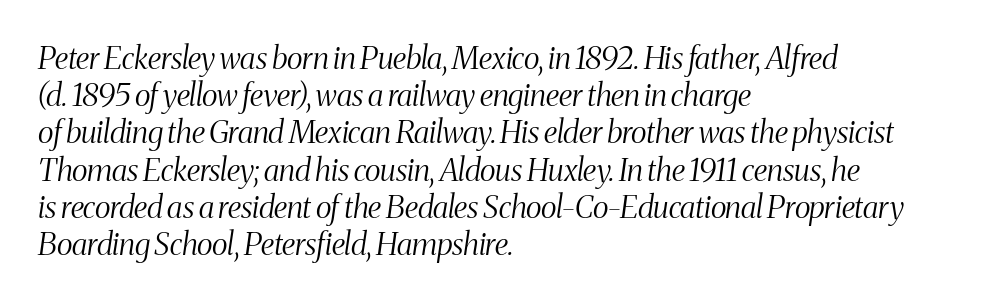
The letters carry serifs — small finishing strokes at the ends of their stems. Unmarked baselines from the first word to the last. Quick note: italic. These lines are rendered in a variable-pitch font.
